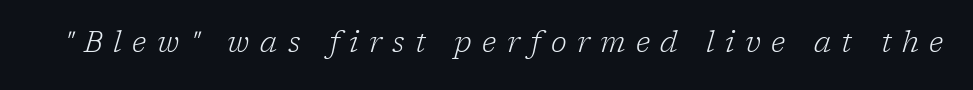
A typesetter would mark this as italic. The glyphs in this specimen are seriffed. The gaps between neighbouring characters are conspicuously large. Each row of text sits above clean, open space. Unbolded letterforms with no extra heft. Each letter keeps its own natural width here, so spacing adapts to shape.
